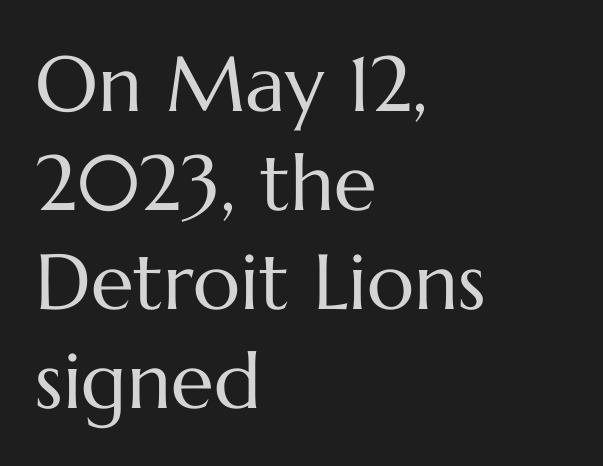
{"italic": "no", "bold": "no", "weight": "regular", "width": "normal", "stroke_contrast": "medium", "x_height": "medium", "monospaced": "no", "underline": "no", "align": "left", "line_spacing": "normal", "line_spacing_ratio": 1.27, "letter_spacing": "normal", "letter_spacing_em": 0.0, "glyph_px": 78}
